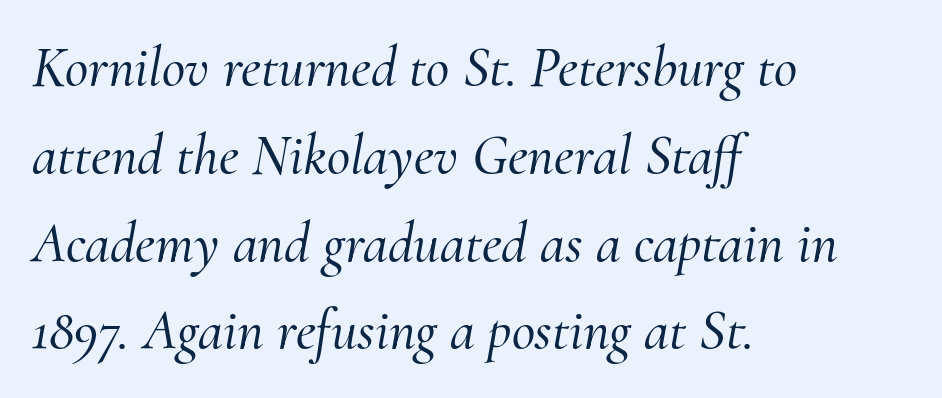
Each letter keeps its own natural width here, so spacing adapts to shape. The letterforms sit shoulder to shoulder at normal distance. In terms of leading, this rendering sits right in the middle. Bare-footed words on every line. A classic flush-left, rag-right setting is used for this passage. Font category for this specimen: serif.
